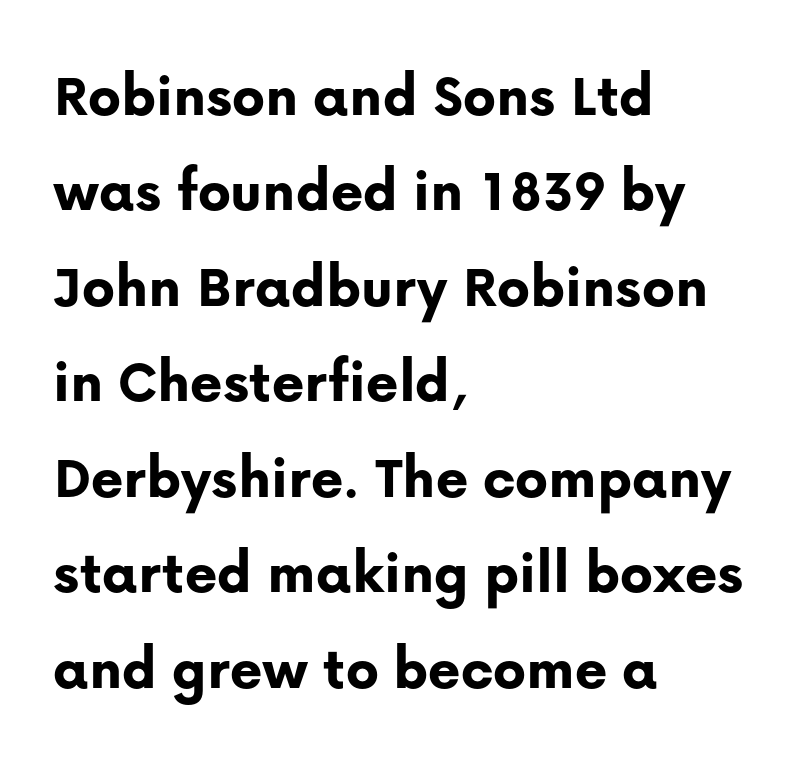
Q: Is the text bold? A: Yes.
Q: Is the text italic (slanted)? A: No, it is upright.
Q: Is the typeface a serif or a sans-serif typeface? A: Sans-serif.
Q: Is the text underlined? A: No.
Q: How is the paragraph aligned? A: Left-aligned.
Q: Is the spacing between letters normal or unusually wide? A: Normal.
Q: Is the spacing between lines tight, normal or loose? A: Normal.
Q: Width (condensed, normal, or wide)? A: Normal.
Q: Stroke contrast? A: Low.
Q: x-height? A: Medium.
Q: Monospaced? A: No.
